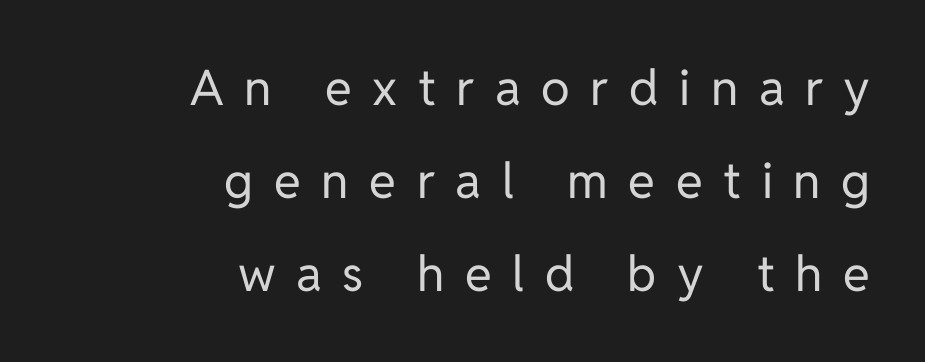
Compared with typical paragraphs, the rows here are farther apart. Italic? Not at all — the glyphs are vertical. Any mark beneath the type? The region is blank. The letters look calm and open, with moderate or lighter stems. The passage shown is typed in a proportional face where columns would drift. Each line ends at the same right margin while the left side varies.
